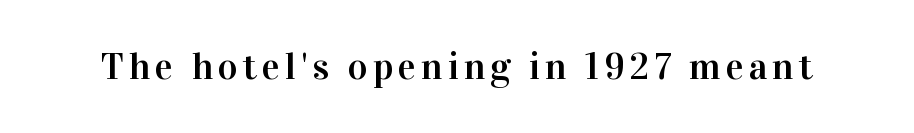
{"serif": "yes", "italic": "no", "width": "normal", "stroke_contrast": "high", "x_height": "medium", "monospaced": "no", "underline": "no", "glyph_px": 38}
